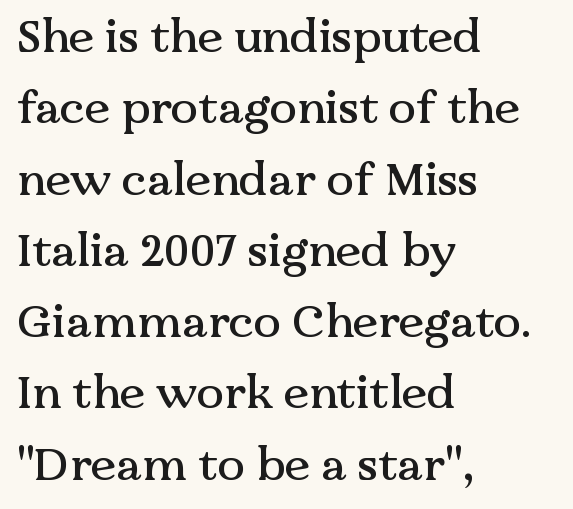
Q: Is the text italic (slanted)? A: No, it is upright.
Q: Is the typeface a serif or a sans-serif typeface? A: Serif.
Q: Is the text underlined? A: No.
Q: How is the paragraph aligned? A: Left-aligned.
Q: Is the spacing between letters normal or unusually wide? A: Normal.
Q: Is the spacing between lines tight, normal or loose? A: Normal.
Q: Width (condensed, normal, or wide)? A: Normal.
Q: Stroke contrast? A: Medium.
Q: x-height? A: Medium.
Q: Monospaced? A: No.
